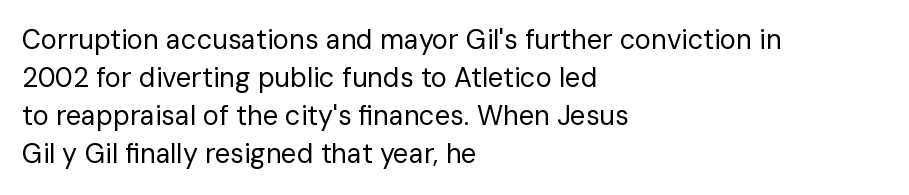
Q: Is the text bold? A: No.
Q: Is the text italic (slanted)? A: No, it is upright.
Q: Is the text underlined? A: No.
Q: How is the paragraph aligned? A: Left-aligned.
Q: Is the spacing between letters normal or unusually wide? A: Normal.
Q: Is the spacing between lines tight, normal or loose? A: Normal.
